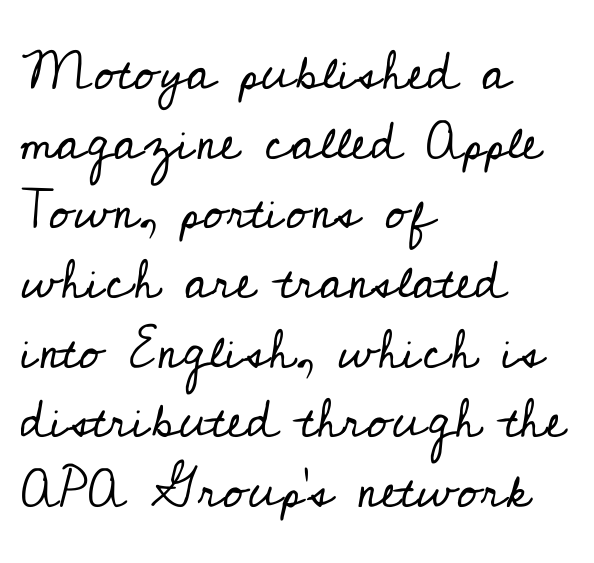
{"serif": "yes", "bold": "no", "weight": "regular", "width": "normal", "stroke_contrast": "low", "x_height": "small", "monospaced": "no", "underline": "no", "align": "left", "line_spacing": "normal", "line_spacing_ratio": 1.29, "letter_spacing": "normal", "letter_spacing_em": 0.0, "glyph_px": 54}
